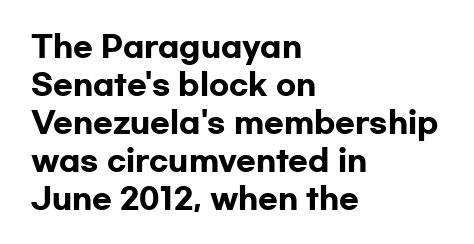
The image shows 29 px heavy, wide sans-serif type, upright; set left-aligned, normal line spacing (1.31x), normal letter spacing, not underlined; low stroke contrast and a medium x-height.
